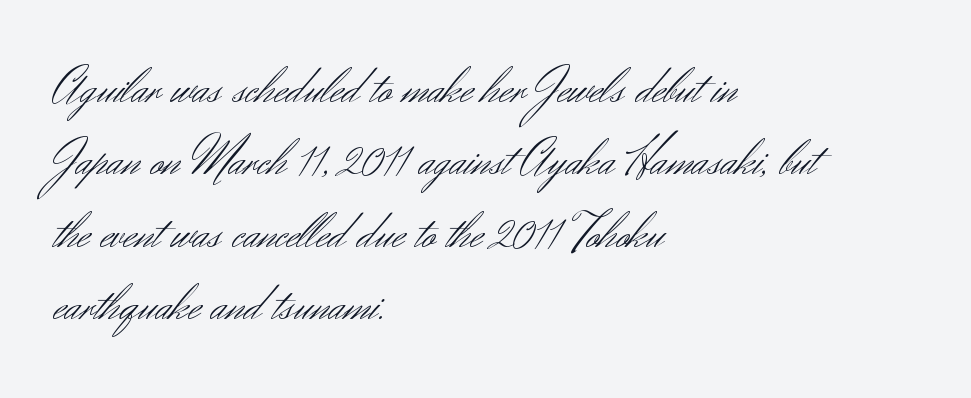
{"serif": "no", "bold": "no", "weight": "light", "width": "normal", "stroke_contrast": "medium", "x_height": "small", "monospaced": "no", "underline": "no", "align": "left", "line_spacing": "normal", "line_spacing_ratio": 1.39, "letter_spacing": "normal", "letter_spacing_em": 0.0, "glyph_px": 52}
